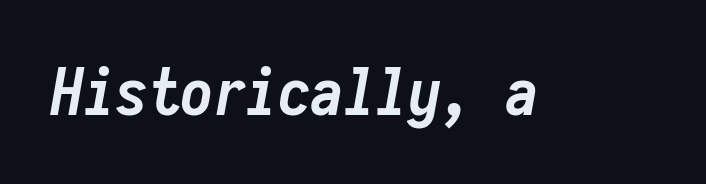
{"italic": "yes", "lean": "right", "slant_degrees": 10, "bold": "yes", "weight": "semibold", "width": "condensed", "stroke_contrast": "low", "x_height": "medium", "monospaced": "yes", "underline": "no", "letter_spacing": "normal", "letter_spacing_em": 0.0, "glyph_px": 65}
